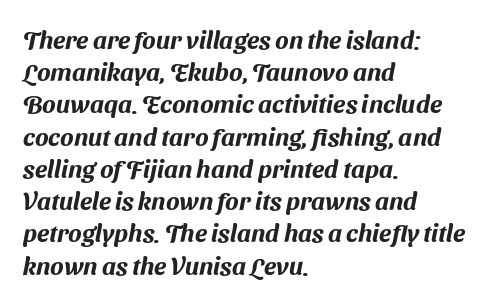
Q: Is the text underlined? A: No.
Q: How is the paragraph aligned? A: Left-aligned.
Q: Is the spacing between letters normal or unusually wide? A: Normal.
Q: Is the spacing between lines tight, normal or loose? A: Normal.
